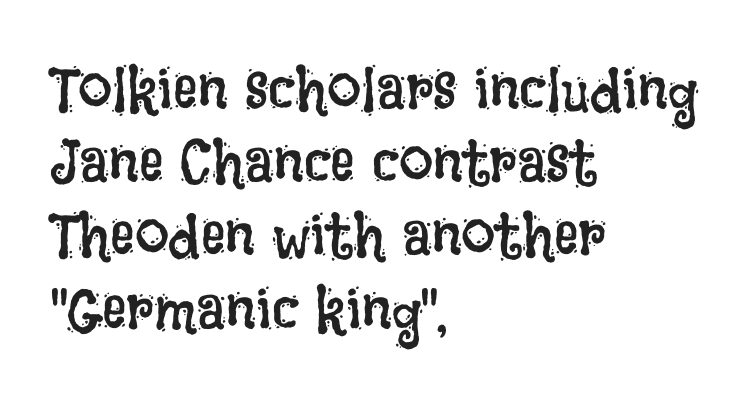
The image shows 61 px regular-weight, condensed type, upright; set left-aligned, line spacing 1.2x, normal letter spacing, not underlined; low stroke contrast and a large x-height.
